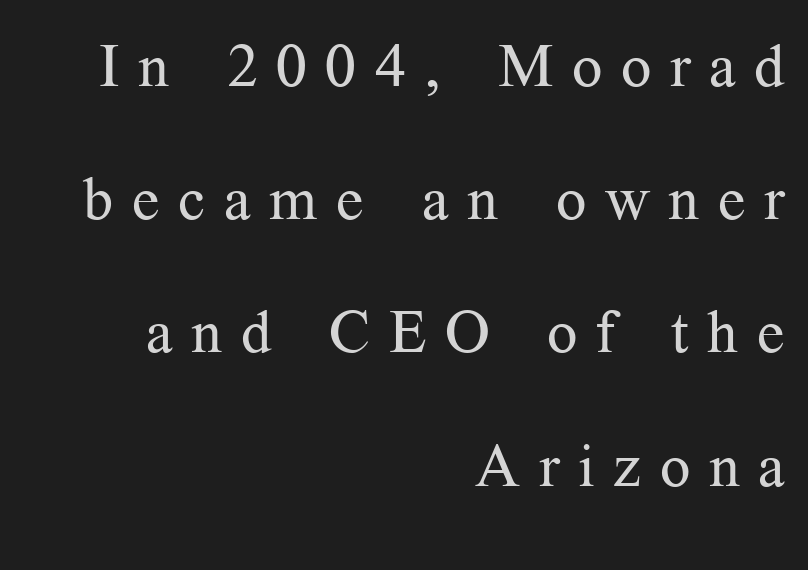
{"serif": "yes", "italic": "no", "bold": "no", "weight": "regular", "width": "normal", "stroke_contrast": "medium", "x_height": "medium", "monospaced": "no", "underline": "no", "align": "right", "line_spacing": "loose", "line_spacing_ratio": 2.22, "letter_spacing": "wide", "letter_spacing_em": 0.31, "glyph_px": 60}
